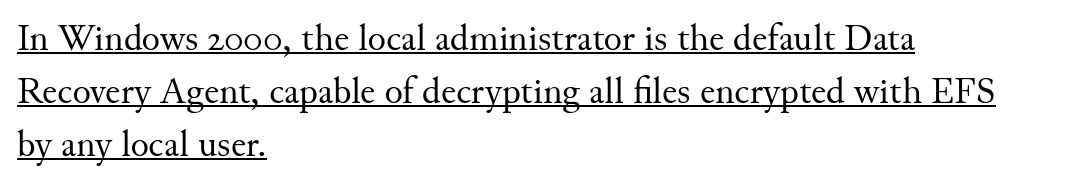
The image shows 38 px regular-weight serif type, upright; set left-aligned, normal line spacing (1.4x), normal letter spacing, underlined; medium stroke contrast and a small x-height.
